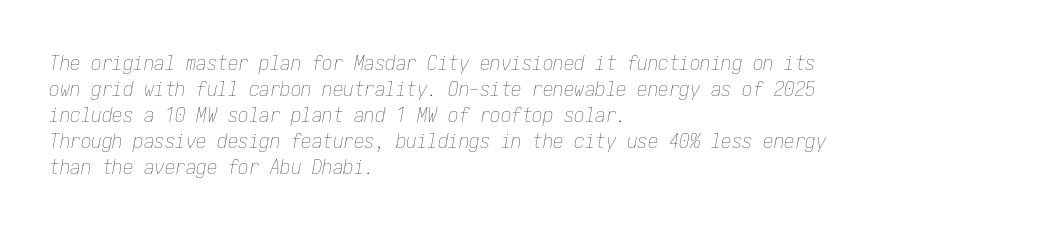
When letters slant like this, we call the style italic. Layout note: lines flush left. A typesetter would call this zero additional tracking. The cut favours lightness, reaching ordinary text weight at its darkest. The passage shown is not underscored anywhere.
